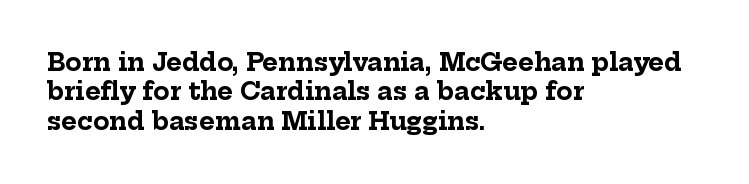
{"italic": "no", "bold": "yes", "underline": "no", "align": "left", "line_spacing_ratio": 1.22, "letter_spacing": "normal", "letter_spacing_em": 0.0, "glyph_px": 24}
